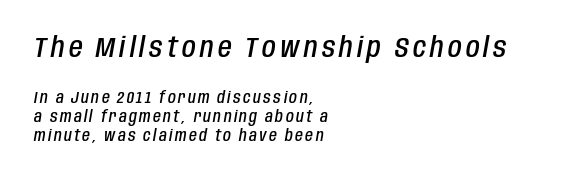
{"italic": "yes", "lean": "right", "slant_degrees": 10, "bold": "semi", "weight": "semibold", "width": "condensed", "stroke_contrast": "low", "x_height": "large", "monospaced": "no", "underline": "no", "align": "left", "line_spacing_ratio": 1.19, "larger_block": "first", "size_ratio": 1.75, "glyph_px": 28}
